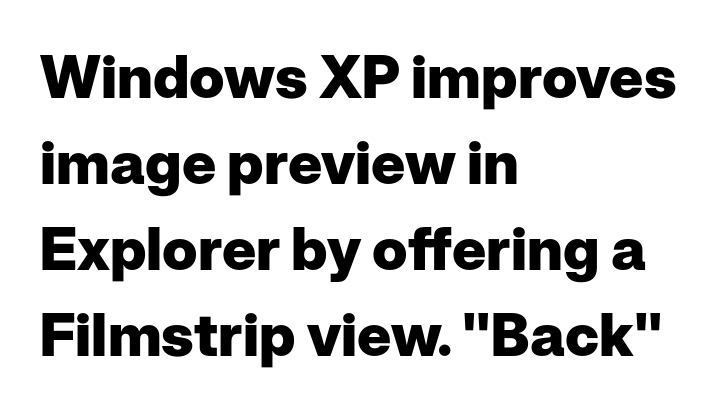
Q: Is the text bold? A: Yes.
Q: Is the text italic (slanted)? A: No, it is upright.
Q: Is the typeface a serif or a sans-serif typeface? A: Sans-serif.
Q: Is the text underlined? A: No.
Q: How is the paragraph aligned? A: Left-aligned.
Q: Is the spacing between letters normal or unusually wide? A: Normal.
Q: Is the spacing between lines tight, normal or loose? A: Normal.
Q: Width (condensed, normal, or wide)? A: Normal.
Q: Stroke contrast? A: Low.
Q: x-height? A: Medium.
Q: Monospaced? A: No.
